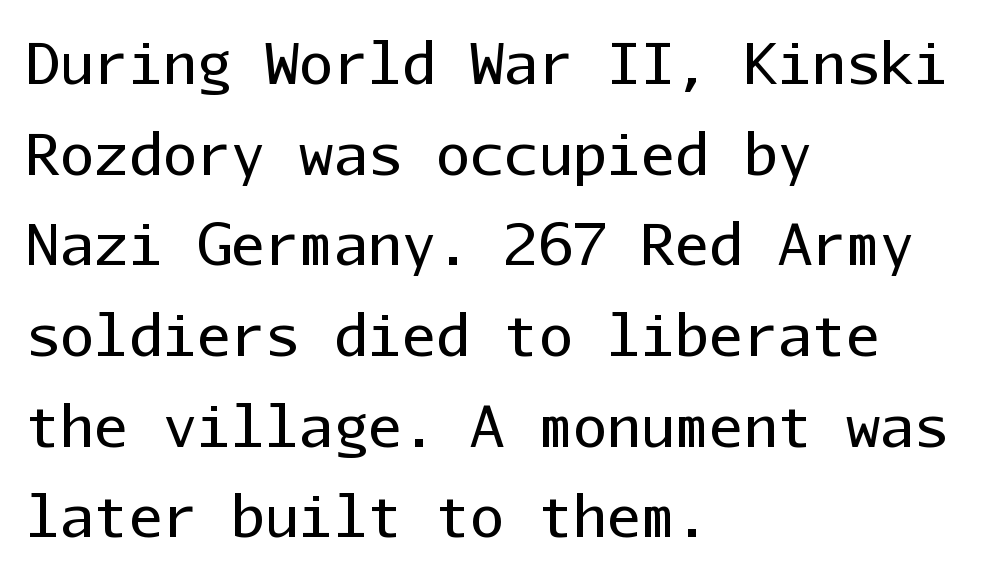
Q: Is the text bold? A: No.
Q: Is the text italic (slanted)? A: No, it is upright.
Q: Is the typeface a serif or a sans-serif typeface? A: Sans-serif.
Q: Is the text underlined? A: No.
Q: How is the paragraph aligned? A: Left-aligned.
Q: Is the spacing between letters normal or unusually wide? A: Normal.
Q: Is the spacing between lines tight, normal or loose? A: Normal.
Q: Width (condensed, normal, or wide)? A: Normal.
Q: Stroke contrast? A: Low.
Q: x-height? A: Medium.
Q: Monospaced? A: Yes.
